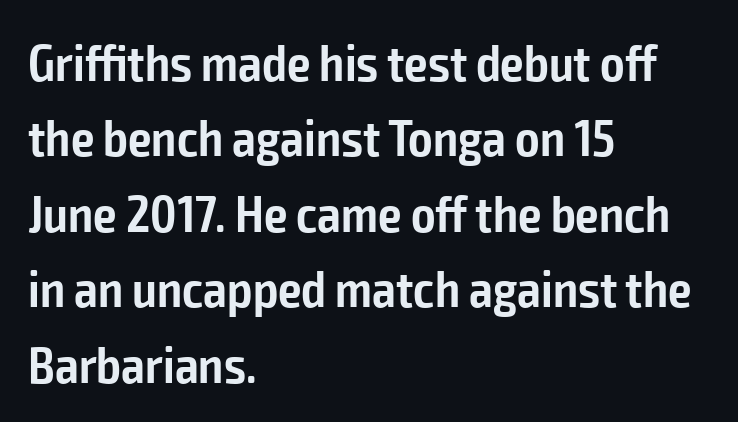
{"serif": "no", "italic": "no", "bold": "semi", "weight": "semibold", "width": "condensed", "stroke_contrast": "low", "x_height": "medium", "monospaced": "no", "underline": "no", "align": "left", "line_spacing": "normal", "line_spacing_ratio": 1.45, "letter_spacing": "normal", "letter_spacing_em": 0.0, "glyph_px": 52}
